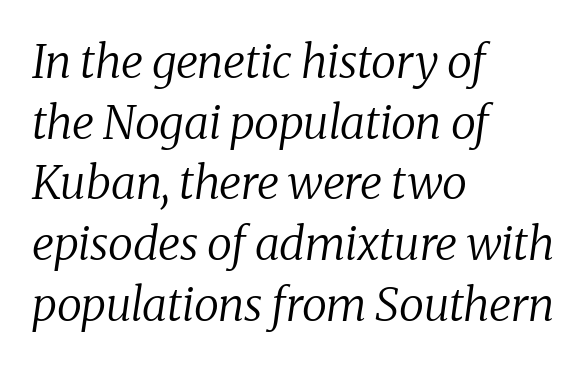
{"serif": "yes", "italic": "yes", "lean": "right", "slant_degrees": 8, "bold": "no", "weight": "regular", "width": "normal", "stroke_contrast": "medium", "x_height": "medium", "monospaced": "no", "underline": "no", "align": "left", "line_spacing": "normal", "line_spacing_ratio": 1.32, "letter_spacing": "normal", "letter_spacing_em": 0.0, "glyph_px": 46}
